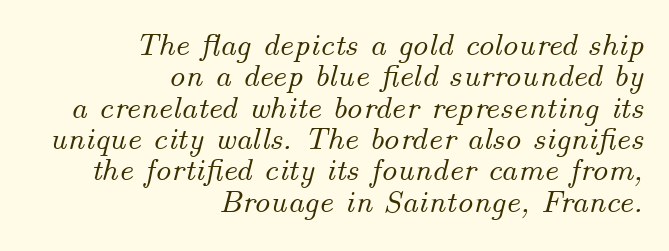
Q: Is the text italic (slanted)? A: Yes, it leans right by about 14 degrees.
Q: Is the text underlined? A: No.
Q: How is the paragraph aligned? A: Right-aligned.
Q: Is the spacing between letters normal or unusually wide? A: Normal.
Q: Is the spacing between lines tight, normal or loose? A: Tight.
Q: Width (condensed, normal, or wide)? A: Normal.
Q: Stroke contrast? A: Medium.
Q: x-height? A: Small.
Q: Monospaced? A: No.
